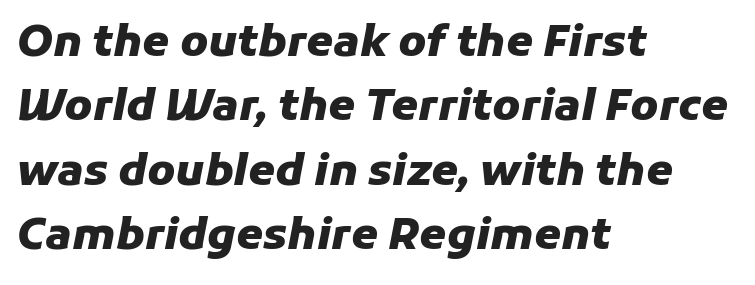
The face used here is proportionally spaced, like ordinary book or web type. An italicized treatment has been applied to the whole sample. Letters rest on an invisible, unmarked baseline. The passage shown is emphatically bold. Students, observe: this is what conventionally led text looks like.
